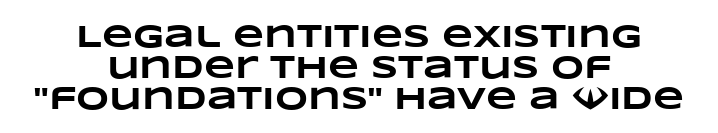
Q: Is the text bold? A: Yes.
Q: Is the text underlined? A: No.
Q: How is the paragraph aligned? A: Centered.
Q: Is the spacing between letters normal or unusually wide? A: Normal.
Q: Is the spacing between lines tight, normal or loose? A: Tight.
Q: Width (condensed, normal, or wide)? A: Wide.
Q: Stroke contrast? A: Low.
Q: x-height? A: Large.
Q: Monospaced? A: No.
